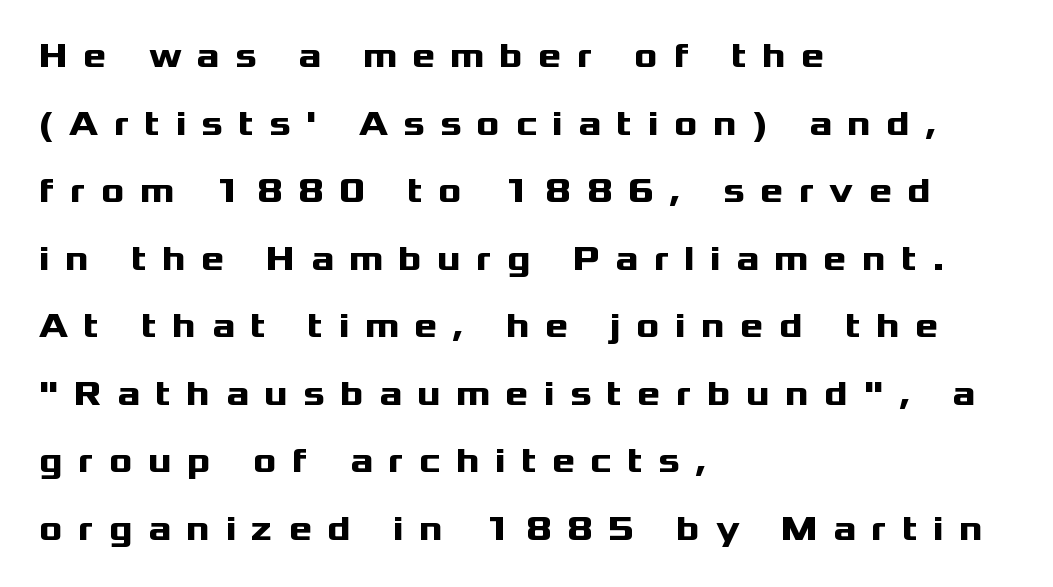
The image shows 35 px heavy, wide sans-serif type, upright; set left-aligned, loose line spacing (1.93x), unusually wide letter spacing (+0.44 em), not underlined; medium stroke contrast and a medium x-height.
